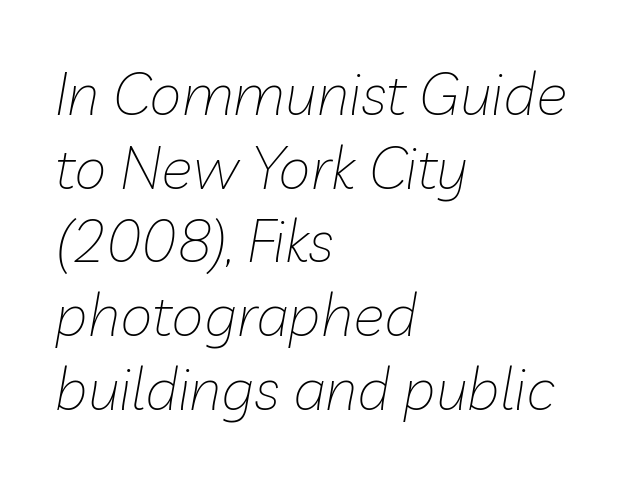
Where is the straight margin? On the left. These lines are rendered in a variable-pitch font. This rendering leaves character spacing at its baseline value. Descenders are the only things crossing below the line. Characters are canted at an angle relative to the baseline's perpendicular. Compared with a typical body face, this is equally light or lighter still.
